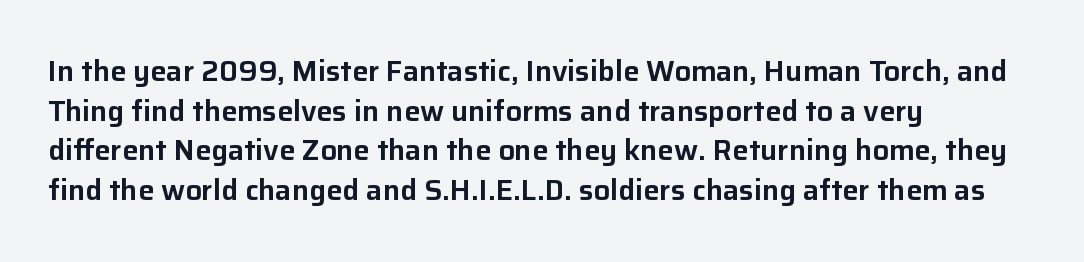
Q: Is the text italic (slanted)? A: No, it is upright.
Q: Is the typeface a serif or a sans-serif typeface? A: Sans-serif.
Q: Is the text underlined? A: No.
Q: How is the paragraph aligned? A: Left-aligned.
Q: Is the spacing between letters normal or unusually wide? A: Normal.
Q: Is the spacing between lines tight, normal or loose? A: Normal.
Q: Width (condensed, normal, or wide)? A: Normal.
Q: Stroke contrast? A: Low.
Q: x-height? A: Medium.
Q: Monospaced? A: No.
